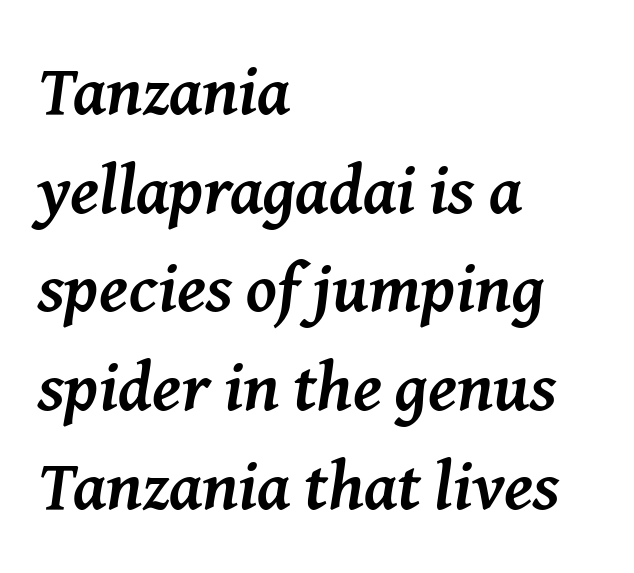
The image shows 69 px semibold serif type, italic (leaning right); set left-aligned, normal line spacing (1.43x), normal letter spacing, not underlined; medium stroke contrast and a medium x-height.
